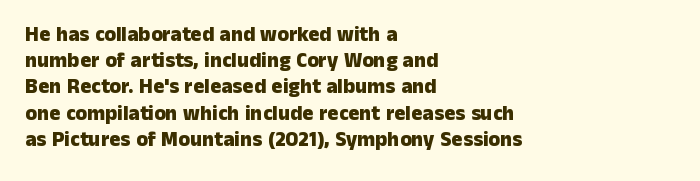
The image shows 21 px bold type, upright; set left-aligned, normal line spacing (1.25x), normal letter spacing, not underlined.
